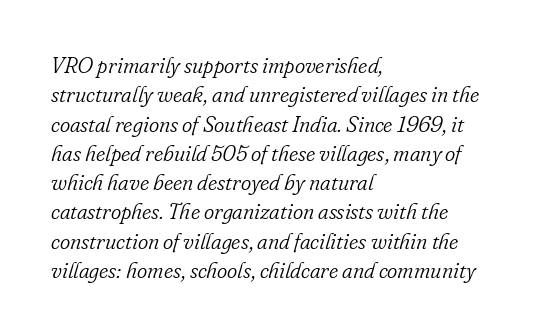
{"italic": "yes", "lean": "right", "slant_degrees": 16, "bold": "no", "underline": "no", "align": "left", "line_spacing": "normal", "line_spacing_ratio": 1.33, "letter_spacing": "normal", "letter_spacing_em": 0.0, "glyph_px": 22}
